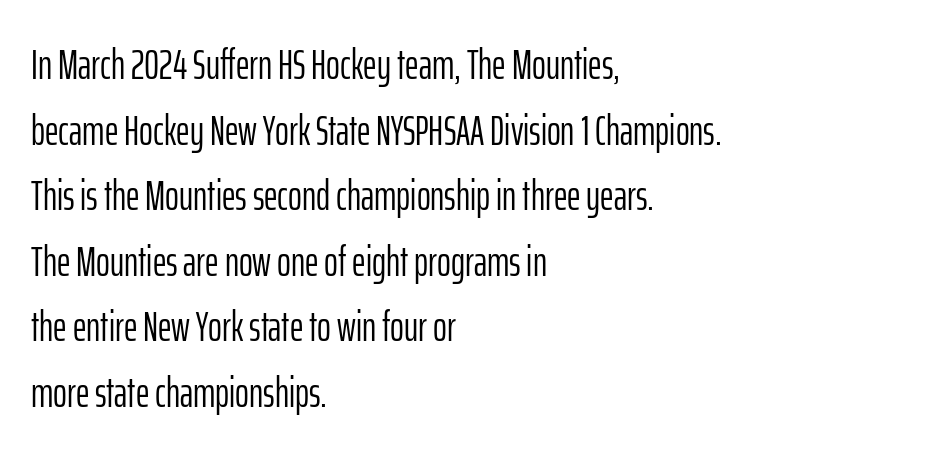
{"serif": "no", "italic": "no", "bold": "no", "weight": "light", "width": "condensed", "stroke_contrast": "low", "x_height": "medium", "monospaced": "no", "underline": "no", "align": "left", "line_spacing": "normal", "line_spacing_ratio": 1.56, "letter_spacing": "normal", "letter_spacing_em": 0.0, "glyph_px": 42}
